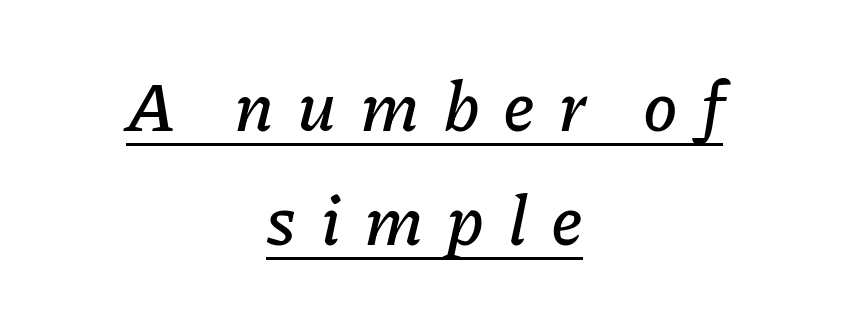
{"italic": "yes", "lean": "right", "slant_degrees": 11, "width": "normal", "stroke_contrast": "low", "x_height": "medium", "monospaced": "no", "underline": "yes", "align": "center", "line_spacing": "normal", "line_spacing_ratio": 1.63, "letter_spacing": "wide", "letter_spacing_em": 0.33, "glyph_px": 70}
